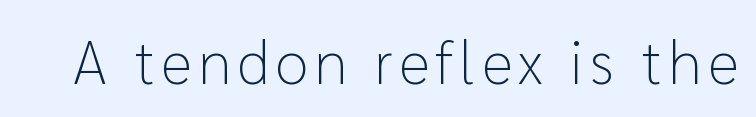
{"serif": "no", "italic": "no", "bold": "no", "weight": "light", "width": "normal", "stroke_contrast": "low", "x_height": "medium", "monospaced": "no", "underline": "no", "glyph_px": 61}
